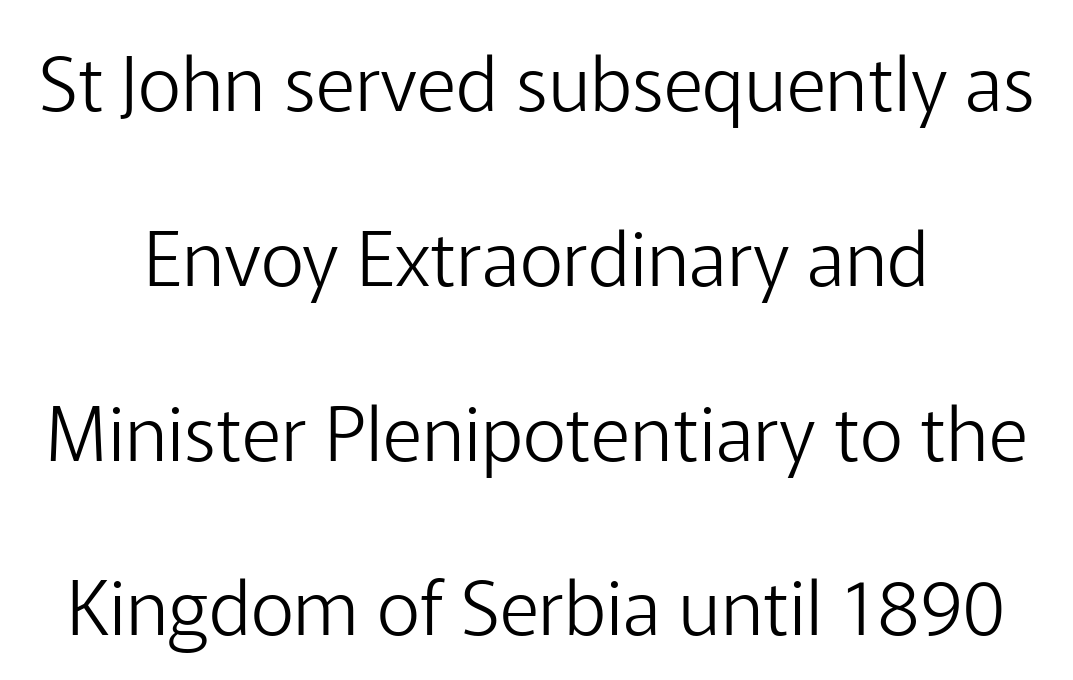
Q: Is the text bold? A: No.
Q: Is the text italic (slanted)? A: No, it is upright.
Q: Is the typeface a serif or a sans-serif typeface? A: Sans-serif.
Q: Is the text underlined? A: No.
Q: How is the paragraph aligned? A: Centered.
Q: Is the spacing between letters normal or unusually wide? A: Normal.
Q: Is the spacing between lines tight, normal or loose? A: Loose.
Q: Width (condensed, normal, or wide)? A: Normal.
Q: Stroke contrast? A: Low.
Q: x-height? A: Medium.
Q: Monospaced? A: No.
